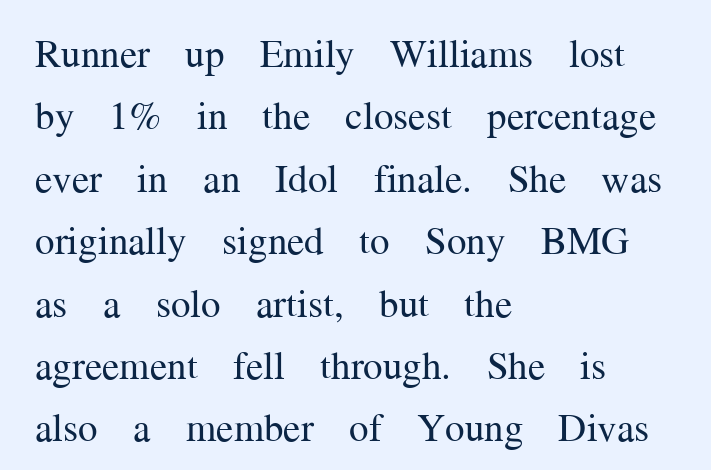
Q: Is the text bold? A: No.
Q: Is the text italic (slanted)? A: No, it is upright.
Q: Is the typeface a serif or a sans-serif typeface? A: Serif.
Q: Is the text underlined? A: No.
Q: How is the paragraph aligned? A: Left-aligned.
Q: Is the spacing between letters normal or unusually wide? A: Normal.
Q: Is the spacing between lines tight, normal or loose? A: Normal.
Q: Width (condensed, normal, or wide)? A: Normal.
Q: Stroke contrast? A: Medium.
Q: x-height? A: Medium.
Q: Monospaced? A: No.
